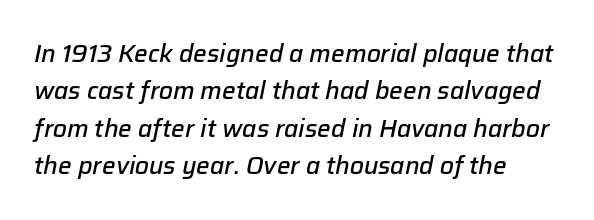
{"italic": "yes", "lean": "right", "slant_degrees": 12, "bold": "semi", "underline": "no", "align": "left", "line_spacing": "normal", "line_spacing_ratio": 1.56, "letter_spacing": "normal", "letter_spacing_em": 0.0, "glyph_px": 24}
